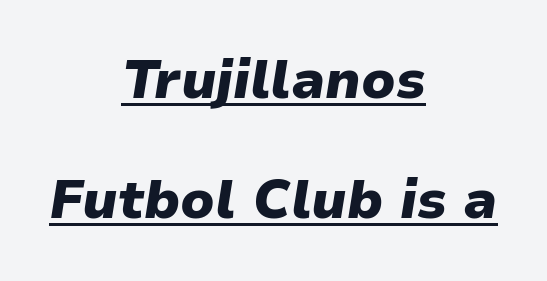
{"italic": "yes", "lean": "right", "slant_degrees": 9, "bold": "yes", "weight": "heavy", "width": "normal", "stroke_contrast": "low", "x_height": "medium", "monospaced": "no", "underline": "yes", "align": "center", "line_spacing": "loose", "line_spacing_ratio": 2.22, "letter_spacing": "normal", "letter_spacing_em": 0.0, "glyph_px": 54}
